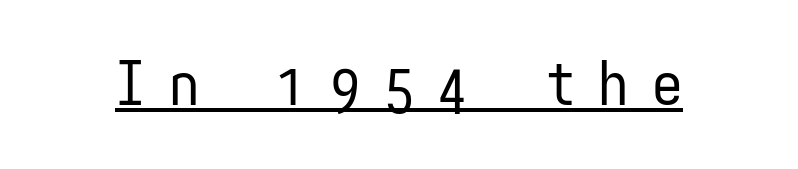
{"serif": "no", "italic": "no", "bold": "no", "weight": "regular", "width": "condensed", "stroke_contrast": "low", "x_height": "medium", "monospaced": "yes", "underline": "yes", "letter_spacing": "wide", "letter_spacing_em": 0.38, "glyph_px": 61}
